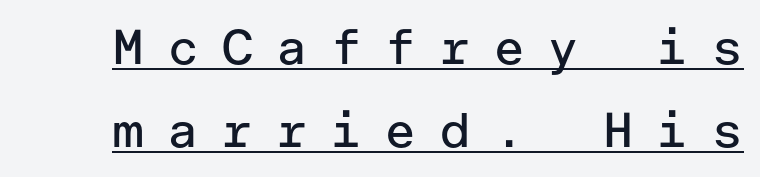
Q: Is the text bold? A: No.
Q: Is the text italic (slanted)? A: No, it is upright.
Q: Is the typeface a serif or a sans-serif typeface? A: Sans-serif.
Q: Is the text underlined? A: Yes.
Q: Is the spacing between letters normal or unusually wide? A: Unusually wide.
Q: Is the spacing between lines tight, normal or loose? A: Normal.
Q: Width (condensed, normal, or wide)? A: Normal.
Q: Stroke contrast? A: Low.
Q: x-height? A: Medium.
